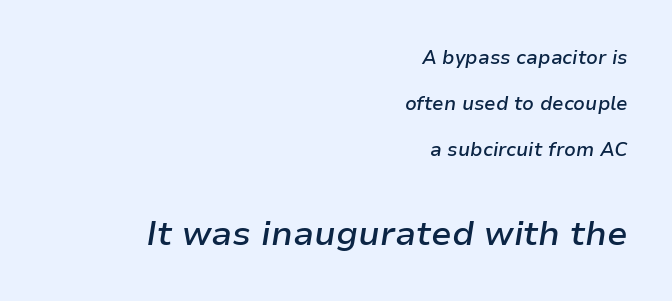
Q: Is the text bold? A: Semi-bold.
Q: Is the text italic (slanted)? A: Yes, it leans right by about 9 degrees.
Q: Is the text underlined? A: No.
Q: How is the paragraph aligned? A: Right-aligned.
Q: Is the spacing between letters normal or unusually wide? A: Normal.
Q: Is the spacing between lines tight, normal or loose? A: Loose.
Q: Which block of text is set in a larger size, the first (top) or the second (bottom)? A: The second (bottom) one.
Q: Width (condensed, normal, or wide)? A: Normal.
Q: Stroke contrast? A: Low.
Q: x-height? A: Medium.
Q: Monospaced? A: No.
